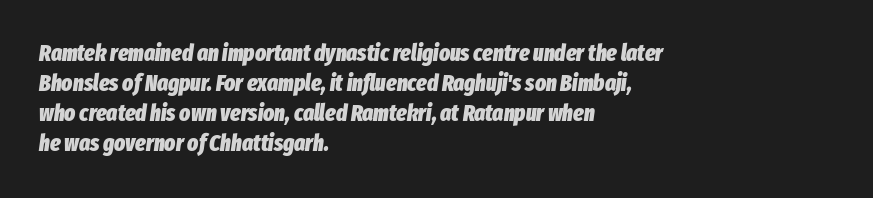
The paragraph shown leans on its left margin. If you drew a line through each stem, it would be angled. The letters are bold, with thick, heavy strokes. Nobody drew a line under any word here. Notice how descenders clear the ascenders below comfortably — that's standard leading. Default kerning and tracking; the words read as compact shapes.
